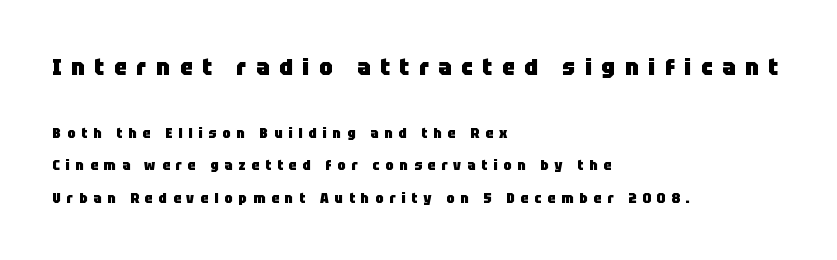
{"italic": "no", "bold": "yes", "underline": "no", "align": "left", "line_spacing": "loose", "line_spacing_ratio": 2.32, "letter_spacing": "wide", "letter_spacing_em": 0.43, "larger_block": "first", "size_ratio": 1.64, "glyph_px": 23}
